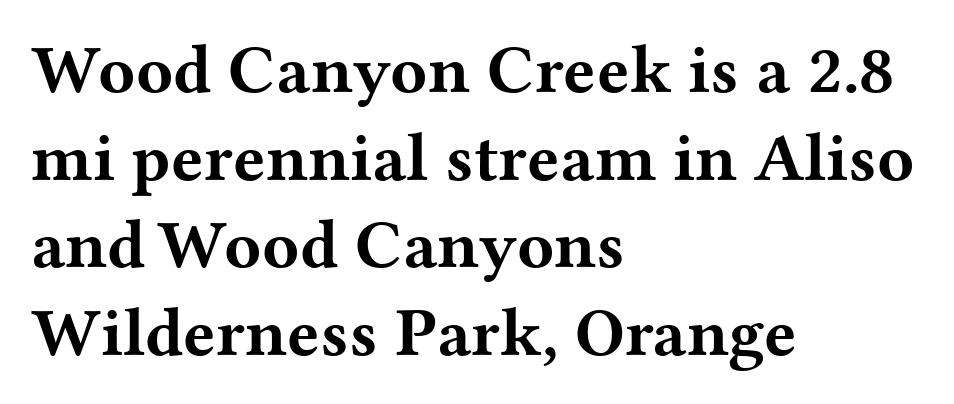
Q: Is the text bold? A: Yes.
Q: Is the text italic (slanted)? A: No, it is upright.
Q: Is the typeface a serif or a sans-serif typeface? A: Serif.
Q: Is the text underlined? A: No.
Q: How is the paragraph aligned? A: Left-aligned.
Q: Is the spacing between letters normal or unusually wide? A: Normal.
Q: Is the spacing between lines tight, normal or loose? A: Normal.
Q: Width (condensed, normal, or wide)? A: Wide.
Q: Stroke contrast? A: Medium.
Q: x-height? A: Medium.
Q: Monospaced? A: No.
